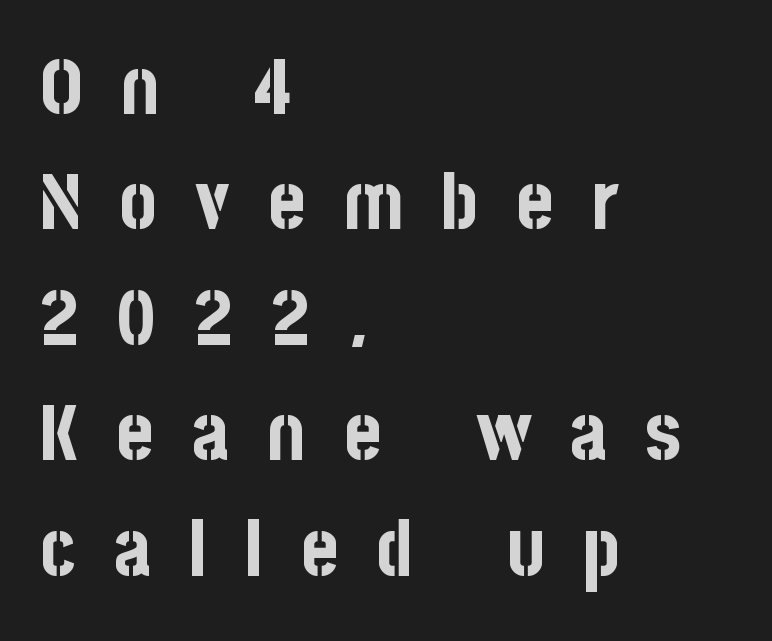
To sum up the face: it is a sans, with no serifs. The specimen omits any rule beneath the text block's lines. If you drew a ruler down the left edge, every line would touch it. The type is letterspaced generously, with wide tracking.
